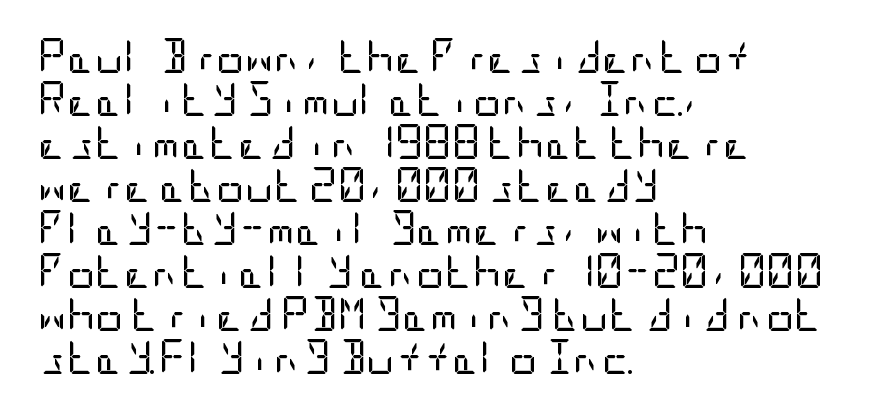
A clean baseline with only descenders dipping below it. Do the letters lean? They stand straight. Unbolded letterforms with no extra heft. Which margin do the lines hug? The left one — the right edge is uneven. Font category for this specimen: sans-serif.
